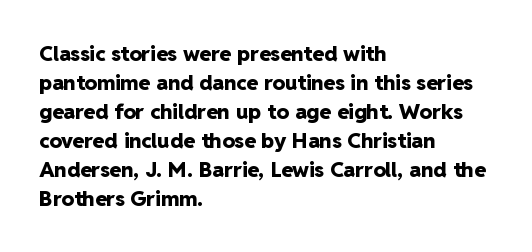
Q: Is the text bold? A: Yes.
Q: Is the text italic (slanted)? A: No, it is upright.
Q: Is the text underlined? A: No.
Q: How is the paragraph aligned? A: Left-aligned.
Q: Is the spacing between letters normal or unusually wide? A: Normal.
Q: Is the spacing between lines tight, normal or loose? A: Normal.
